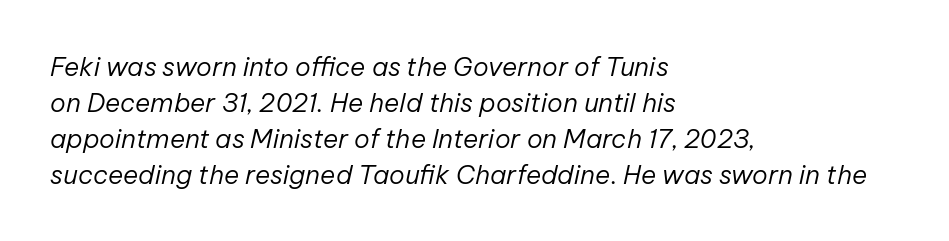
Q: Is the text bold? A: No.
Q: Is the text italic (slanted)? A: Yes, it leans right by about 12 degrees.
Q: Is the text underlined? A: No.
Q: How is the paragraph aligned? A: Left-aligned.
Q: Is the spacing between letters normal or unusually wide? A: Normal.
Q: Is the spacing between lines tight, normal or loose? A: Normal.
